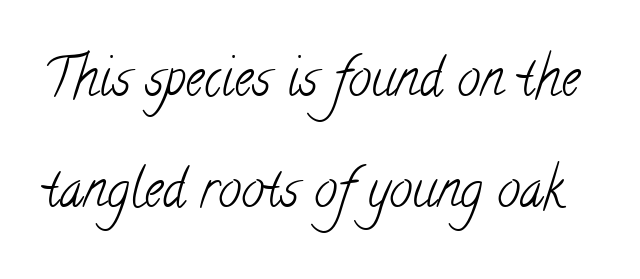
Q: Is the text bold? A: No.
Q: Is the typeface a serif or a sans-serif typeface? A: Serif.
Q: Is the text underlined? A: No.
Q: Is the spacing between letters normal or unusually wide? A: Normal.
Q: Is the spacing between lines tight, normal or loose? A: Loose.
Q: Width (condensed, normal, or wide)? A: Condensed.
Q: Stroke contrast? A: Low.
Q: x-height? A: Small.
Q: Monospaced? A: No.
